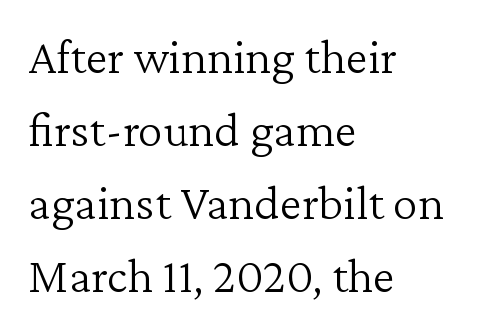
{"serif": "yes", "italic": "no", "bold": "no", "weight": "light", "width": "normal", "stroke_contrast": "low", "x_height": "medium", "monospaced": "no", "underline": "no", "align": "left", "line_spacing": "normal", "line_spacing_ratio": 1.46, "letter_spacing": "normal", "letter_spacing_em": 0.0, "glyph_px": 50}
